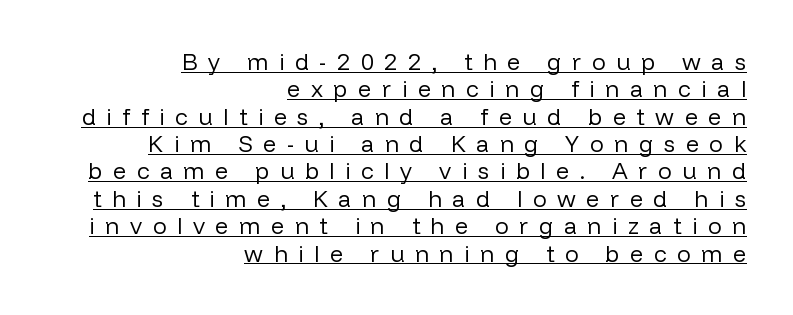
Q: Is the text bold? A: No.
Q: Is the text italic (slanted)? A: No, it is upright.
Q: Is the text underlined? A: Yes.
Q: How is the paragraph aligned? A: Right-aligned.
Q: Is the spacing between letters normal or unusually wide? A: Unusually wide.
